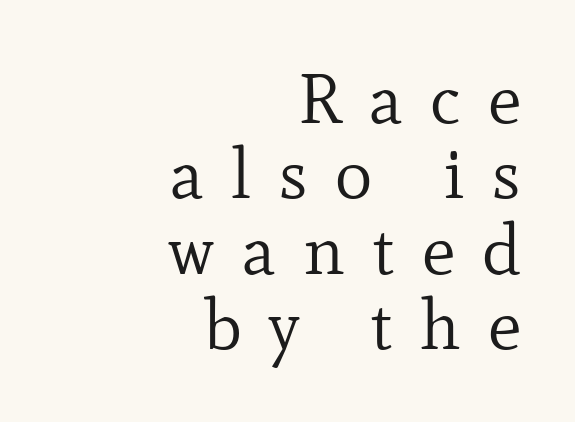
{"serif": "yes", "italic": "no", "bold": "no", "weight": "regular", "width": "normal", "stroke_contrast": "low", "x_height": "small", "monospaced": "no", "underline": "no", "align": "right", "line_spacing": "tight", "line_spacing_ratio": 1.06, "letter_spacing": "wide", "letter_spacing_em": 0.38, "glyph_px": 71}
